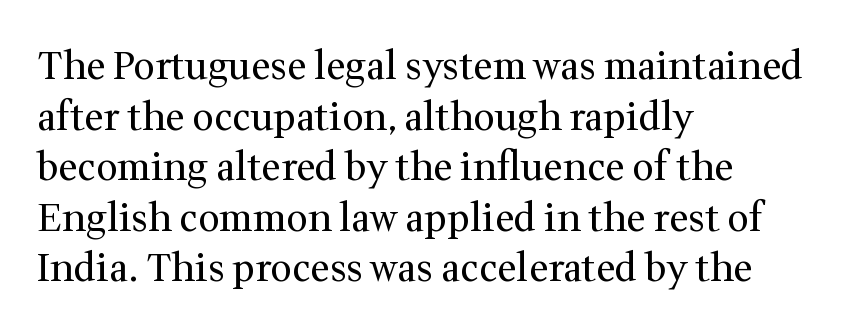
Q: Is the text bold? A: No.
Q: Is the text italic (slanted)? A: No, it is upright.
Q: Is the typeface a serif or a sans-serif typeface? A: Serif.
Q: Is the text underlined? A: No.
Q: How is the paragraph aligned? A: Left-aligned.
Q: Is the spacing between letters normal or unusually wide? A: Normal.
Q: Is the spacing between lines tight, normal or loose? A: Normal.
Q: Width (condensed, normal, or wide)? A: Normal.
Q: Stroke contrast? A: Medium.
Q: x-height? A: Medium.
Q: Monospaced? A: No.
